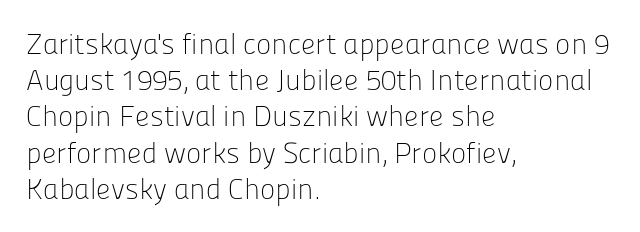
The space beneath each line is pristine and unruled. Between one letter and the next there's only the usual sliver of space. Casual observation: everything's shoved over to the left. Each new line begins a customary step beneath the previous one.
